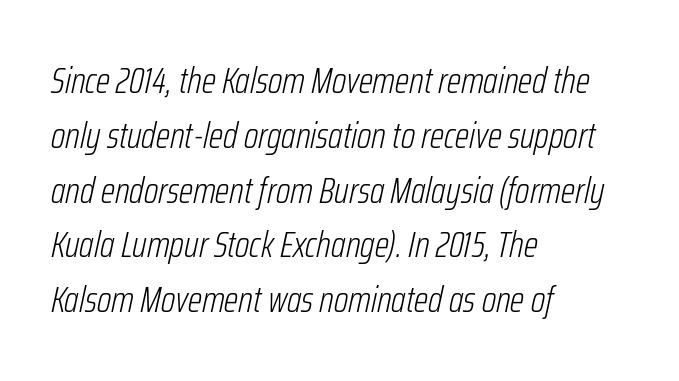
Q: Is the text bold? A: No.
Q: Is the text italic (slanted)? A: Yes, it leans right by about 12 degrees.
Q: Is the text underlined? A: No.
Q: How is the paragraph aligned? A: Left-aligned.
Q: Is the spacing between letters normal or unusually wide? A: Normal.
Q: Is the spacing between lines tight, normal or loose? A: Normal.
Q: Width (condensed, normal, or wide)? A: Condensed.
Q: Stroke contrast? A: Low.
Q: x-height? A: Medium.
Q: Monospaced? A: No.
